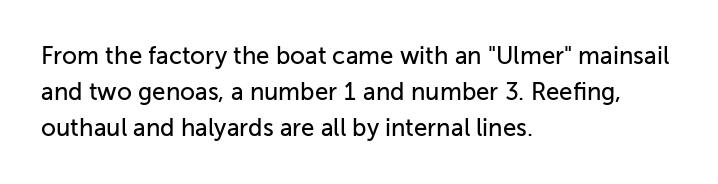
Q: Is the text italic (slanted)? A: No, it is upright.
Q: Is the text underlined? A: No.
Q: How is the paragraph aligned? A: Left-aligned.
Q: Is the spacing between letters normal or unusually wide? A: Normal.
Q: Is the spacing between lines tight, normal or loose? A: Normal.
